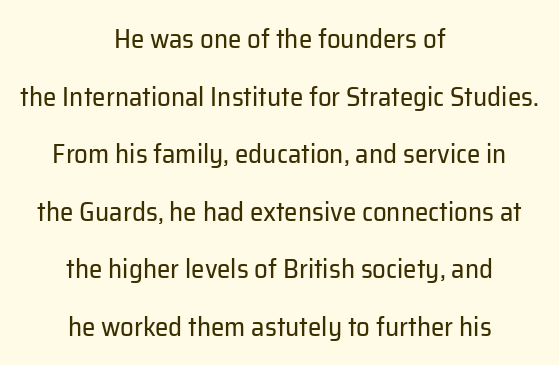
{"italic": "no", "bold": "no", "underline": "no", "align": "center", "line_spacing": "loose", "line_spacing_ratio": 2.13, "letter_spacing": "normal", "letter_spacing_em": 0.0, "glyph_px": 27}
